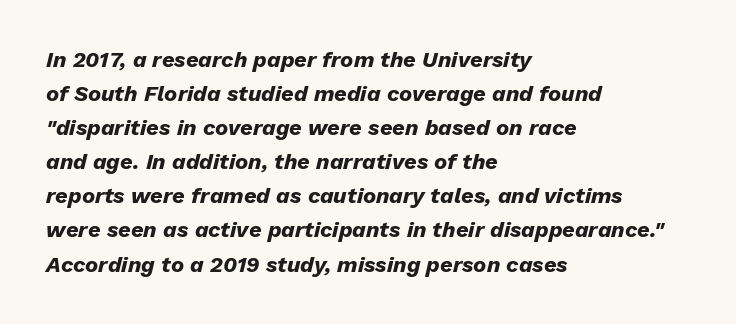
The string is rendered with underlining switched off. Horizontal bands of white between lines are of average thickness. A typesetter would call this zero additional tracking. One-word summary of the alignment: left. The passage shown leans; its letterforms are oblique.
